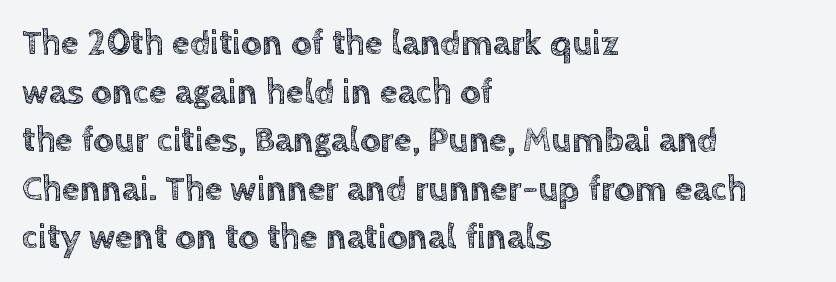
The image shows 36 px text type, upright; set left-aligned, normal line spacing (1.35x), normal letter spacing, not underlined; a large x-height.
